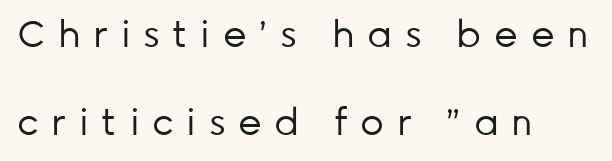
{"serif": "no", "italic": "no", "bold": "no", "weight": "regular", "width": "normal", "stroke_contrast": "low", "x_height": "medium", "monospaced": "no", "underline": "no", "align": "left", "line_spacing": "loose", "line_spacing_ratio": 2.38, "letter_spacing": "wide", "letter_spacing_em": 0.34, "glyph_px": 37}
